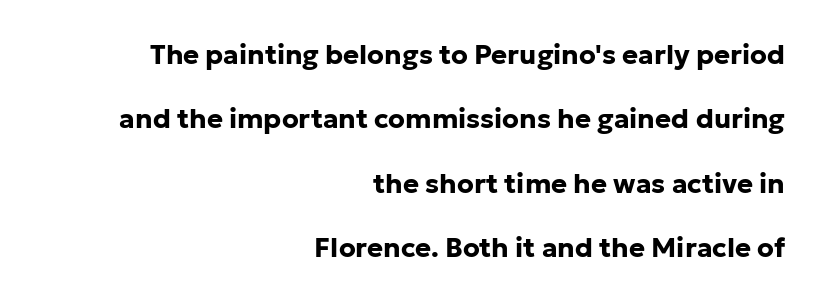
The image shows 27 px bold type, upright; set right-aligned, loose line spacing (2.38x), normal letter spacing, not underlined.
